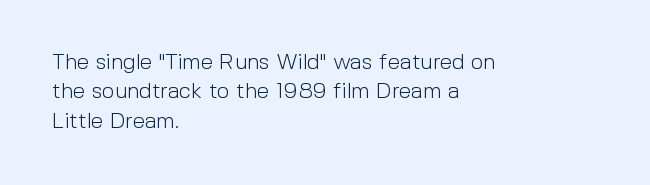
{"italic": "no", "bold": "no", "underline": "no", "align": "left", "line_spacing": "normal", "line_spacing_ratio": 1.34, "letter_spacing": "normal", "letter_spacing_em": 0.0, "glyph_px": 22}
